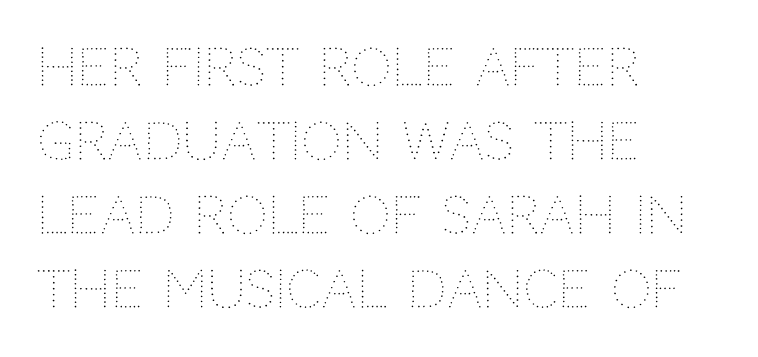
Looks like regular typesetting: each glyph gets only the width it needs. Posture: straight, roman, zero tilt. Tracking value appears to be zero — textbook default spacing. Visually the block forms a straight wall on the left and a jagged coastline on the right. Rule under the text: the space is simply empty.
